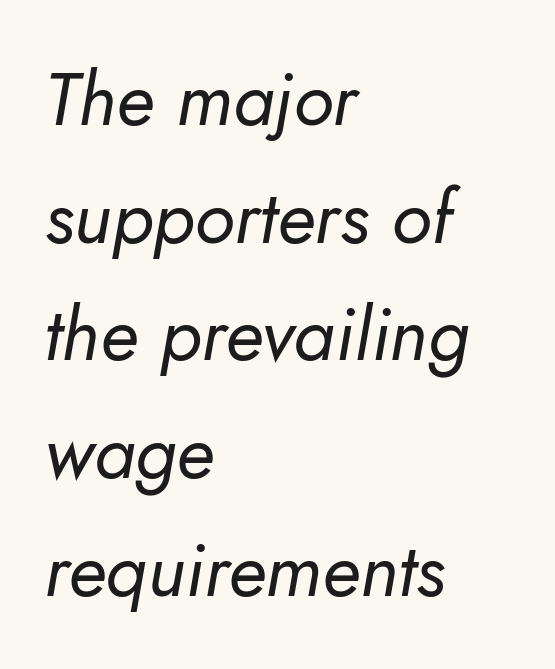
Q: Is the text bold? A: No.
Q: Is the text italic (slanted)? A: Yes, it leans right by about 10 degrees.
Q: Is the text underlined? A: No.
Q: How is the paragraph aligned? A: Left-aligned.
Q: Is the spacing between letters normal or unusually wide? A: Normal.
Q: Is the spacing between lines tight, normal or loose? A: Normal.
Q: Width (condensed, normal, or wide)? A: Normal.
Q: Stroke contrast? A: Low.
Q: x-height? A: Small.
Q: Monospaced? A: No.
